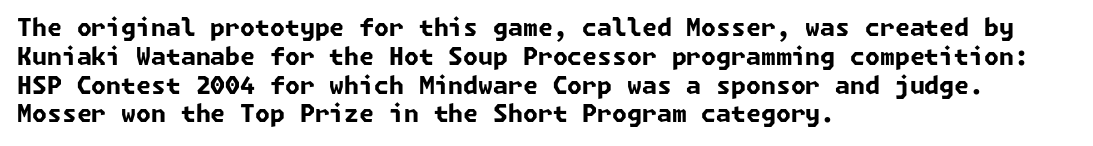
{"bold": "yes", "underline": "no", "align": "left", "line_spacing_ratio": 1.2, "letter_spacing": "normal", "letter_spacing_em": 0.0, "glyph_px": 24}
